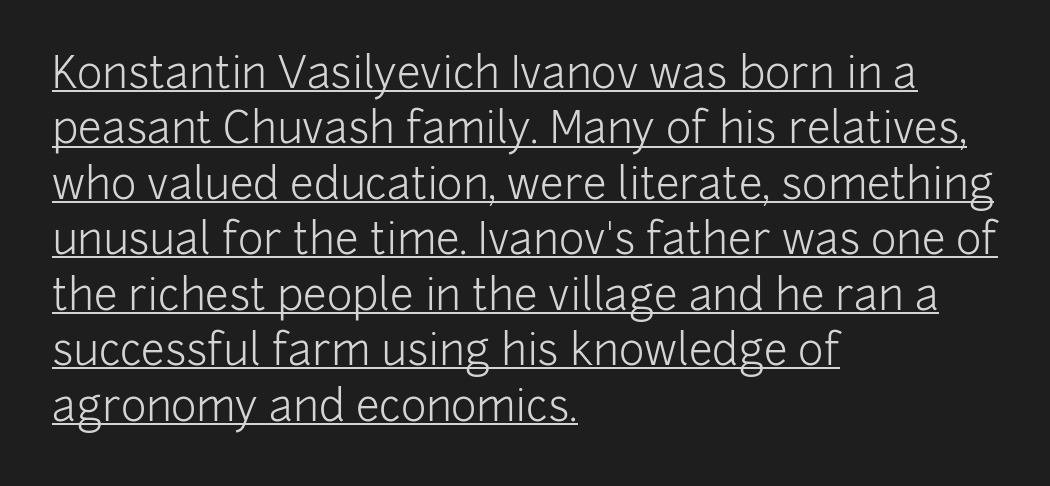
{"serif": "no", "italic": "no", "bold": "no", "weight": "light", "width": "normal", "stroke_contrast": "low", "x_height": "medium", "monospaced": "no", "underline": "yes", "align": "left", "line_spacing": "normal", "line_spacing_ratio": 1.29, "letter_spacing": "normal", "letter_spacing_em": 0.0, "glyph_px": 43}
